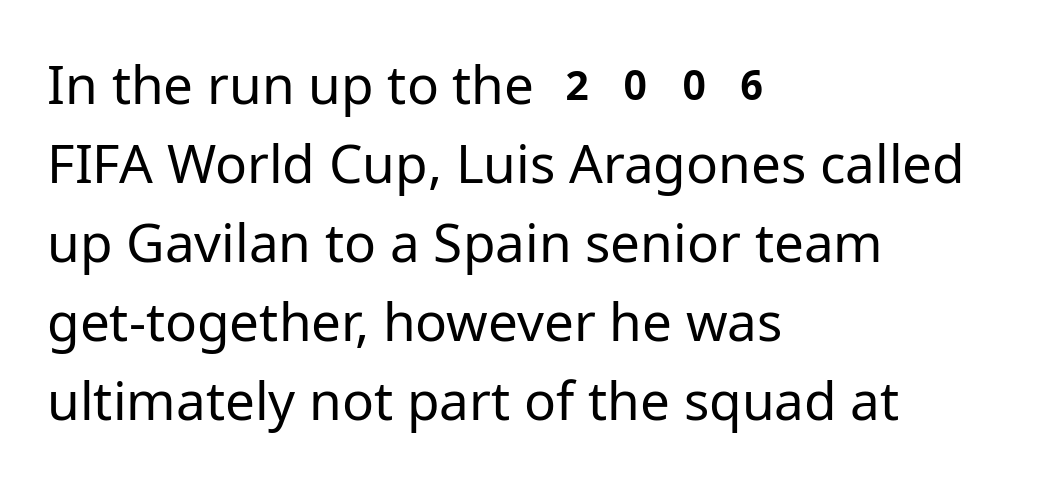
{"serif": "no", "italic": "no", "bold": "no", "weight": "regular", "width": "normal", "stroke_contrast": "low", "x_height": "medium", "monospaced": "no", "underline": "no", "align": "left", "line_spacing": "normal", "line_spacing_ratio": 1.49, "letter_spacing": "normal", "letter_spacing_em": 0.0, "glyph_px": 53}
